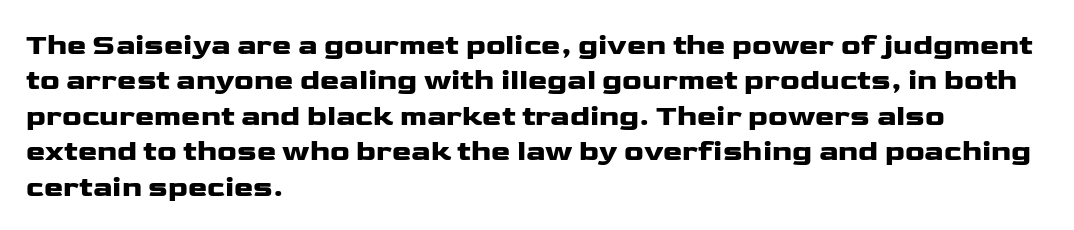
Q: Is the text italic (slanted)? A: No, it is upright.
Q: Is the typeface a serif or a sans-serif typeface? A: Sans-serif.
Q: Is the text underlined? A: No.
Q: How is the paragraph aligned? A: Left-aligned.
Q: Is the spacing between letters normal or unusually wide? A: Normal.
Q: Width (condensed, normal, or wide)? A: Wide.
Q: Stroke contrast? A: Low.
Q: x-height? A: Medium.
Q: Monospaced? A: No.
